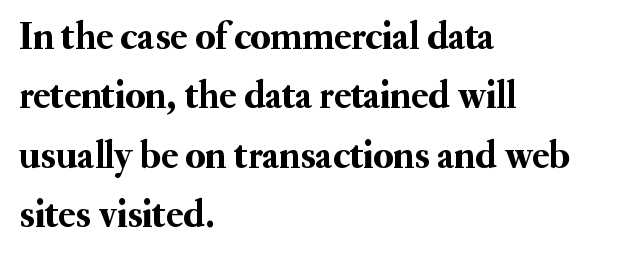
{"serif": "yes", "italic": "no", "width": "normal", "stroke_contrast": "medium", "x_height": "small", "monospaced": "no", "underline": "no", "align": "left", "line_spacing": "normal", "line_spacing_ratio": 1.52, "letter_spacing": "normal", "letter_spacing_em": 0.0, "glyph_px": 39}
